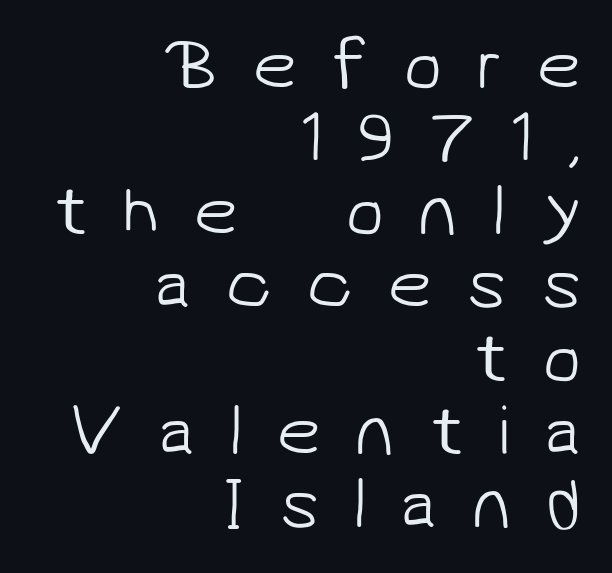
Q: Is the text bold? A: No.
Q: Is the typeface a serif or a sans-serif typeface? A: Sans-serif.
Q: Is the text underlined? A: No.
Q: How is the paragraph aligned? A: Right-aligned.
Q: Is the spacing between letters normal or unusually wide? A: Unusually wide.
Q: Is the spacing between lines tight, normal or loose? A: Tight.
Q: Width (condensed, normal, or wide)? A: Normal.
Q: Stroke contrast? A: Low.
Q: x-height? A: Medium.
Q: Monospaced? A: No.
